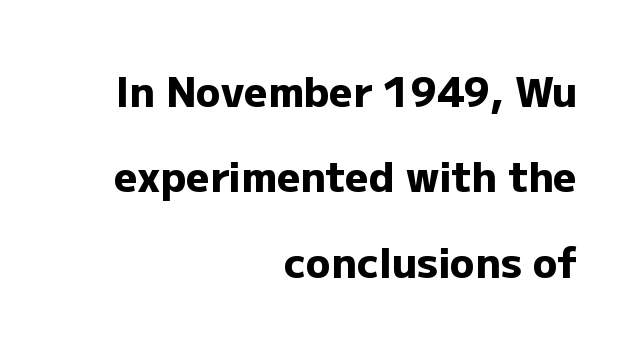
{"serif": "no", "italic": "no", "bold": "yes", "weight": "heavy", "width": "normal", "stroke_contrast": "low", "x_height": "medium", "monospaced": "no", "underline": "no", "align": "right", "line_spacing": "loose", "line_spacing_ratio": 2.08, "letter_spacing": "normal", "letter_spacing_em": 0.0, "glyph_px": 41}
